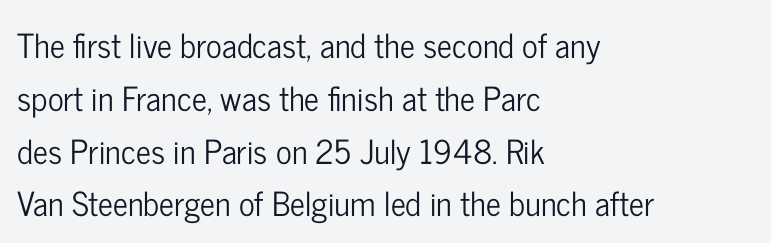
Q: Is the text italic (slanted)? A: No, it is upright.
Q: Is the typeface a serif or a sans-serif typeface? A: Sans-serif.
Q: Is the text underlined? A: No.
Q: How is the paragraph aligned? A: Left-aligned.
Q: Is the spacing between letters normal or unusually wide? A: Normal.
Q: Is the spacing between lines tight, normal or loose? A: Normal.
Q: Width (condensed, normal, or wide)? A: Condensed.
Q: Stroke contrast? A: Low.
Q: x-height? A: Medium.
Q: Monospaced? A: No.
